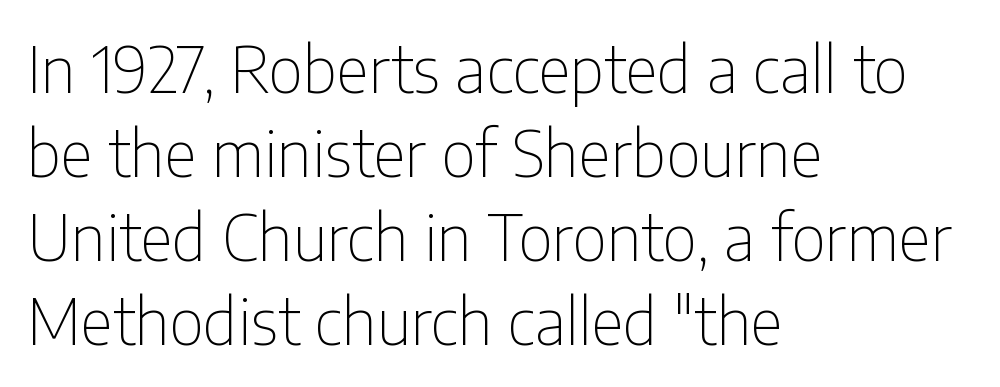
The image shows 64 px thin, condensed sans-serif type, upright; set left-aligned, normal line spacing (1.31x), normal letter spacing, not underlined; low stroke contrast and a medium x-height.
